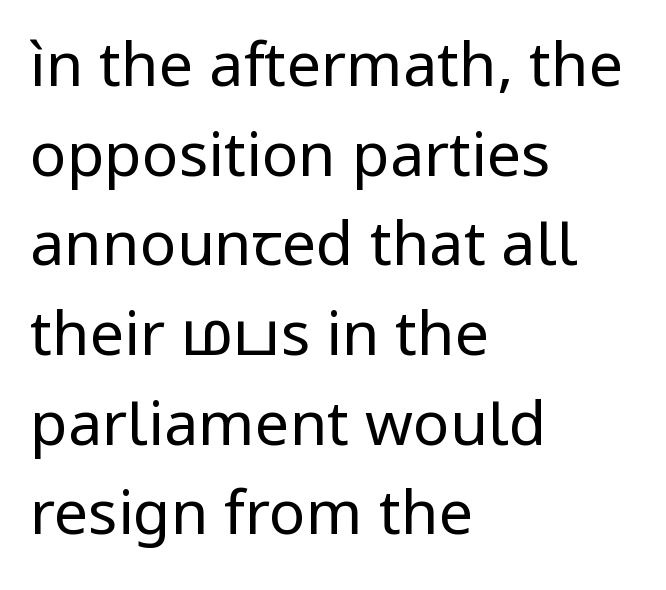
Q: Is the text bold? A: No.
Q: Is the text italic (slanted)? A: No, it is upright.
Q: Is the typeface a serif or a sans-serif typeface? A: Sans-serif.
Q: Is the text underlined? A: No.
Q: How is the paragraph aligned? A: Left-aligned.
Q: Is the spacing between letters normal or unusually wide? A: Normal.
Q: Is the spacing between lines tight, normal or loose? A: Normal.
Q: Width (condensed, normal, or wide)? A: Normal.
Q: Stroke contrast? A: Low.
Q: x-height? A: Medium.
Q: Monospaced? A: No.
